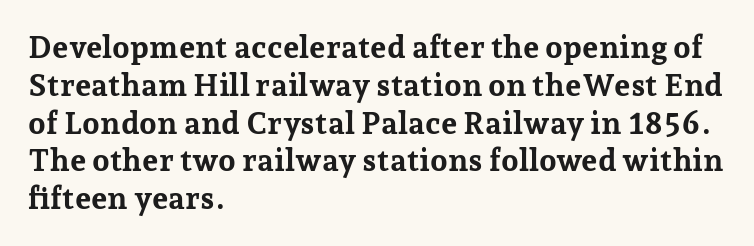
{"serif": "yes", "italic": "no", "bold": "yes", "weight": "bold", "width": "normal", "stroke_contrast": "low", "x_height": "medium", "monospaced": "no", "underline": "no", "align": "left", "line_spacing_ratio": 1.22, "letter_spacing": "normal", "letter_spacing_em": 0.0, "glyph_px": 31}
